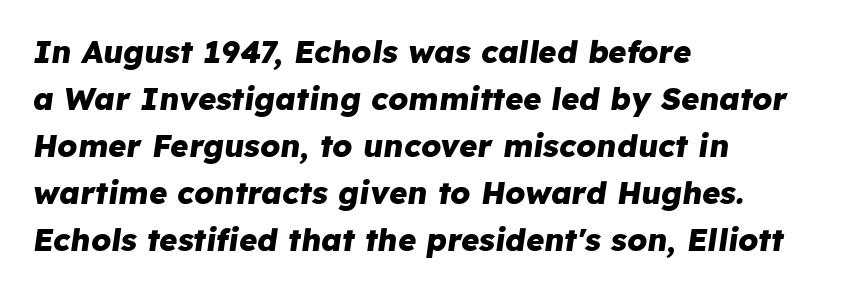
Q: Is the text bold? A: Yes.
Q: Is the text italic (slanted)? A: Yes, it leans right by about 8 degrees.
Q: Is the text underlined? A: No.
Q: How is the paragraph aligned? A: Left-aligned.
Q: Is the spacing between letters normal or unusually wide? A: Normal.
Q: Is the spacing between lines tight, normal or loose? A: Normal.
Q: Width (condensed, normal, or wide)? A: Normal.
Q: Stroke contrast? A: Low.
Q: x-height? A: Medium.
Q: Monospaced? A: No.
